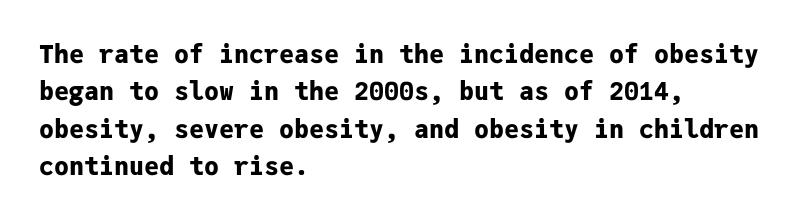
Q: Is the text bold? A: Yes.
Q: Is the text italic (slanted)? A: No, it is upright.
Q: Is the text underlined? A: No.
Q: How is the paragraph aligned? A: Left-aligned.
Q: Is the spacing between letters normal or unusually wide? A: Normal.
Q: Is the spacing between lines tight, normal or loose? A: Normal.
